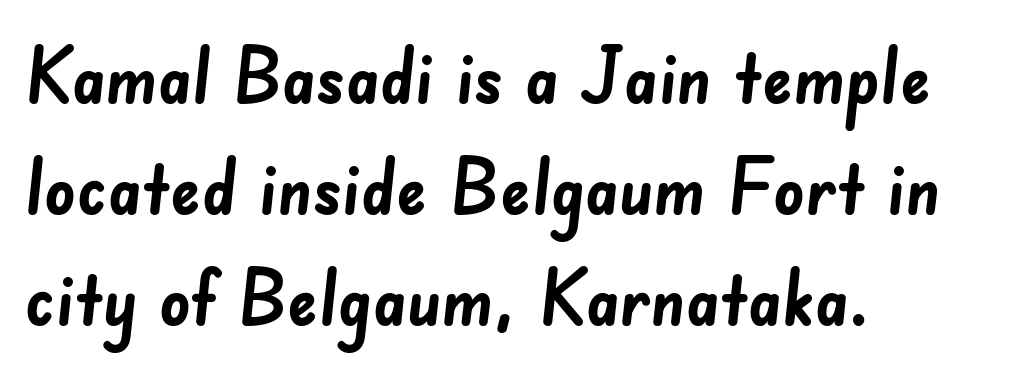
The zone under the glyphs is completely vacant. Teacher's note: observe the even left margin — that is flush-left alignment. The rendering uses a moderate line-height, typical for paragraphs. Bold? Absolutely — the strokes are thick and heavy. The gaps between neighbouring characters are ordinary and unremarkable. A typesetter would label this face a sans.
